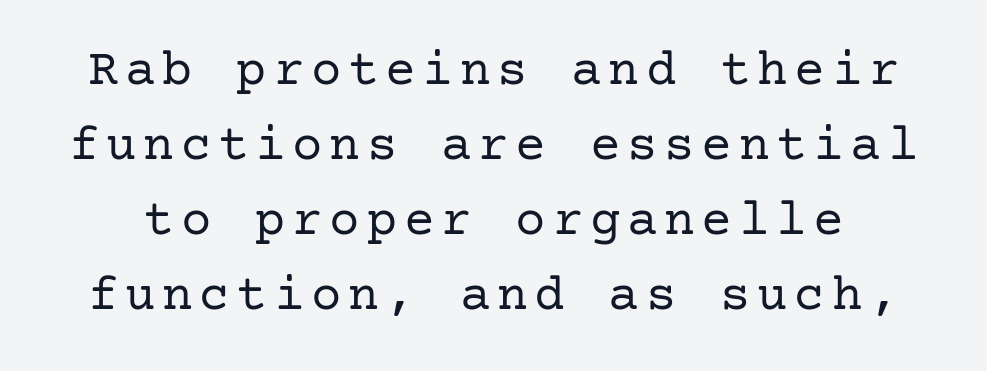
Q: Is the text bold? A: No.
Q: Is the text italic (slanted)? A: No, it is upright.
Q: Is the typeface a serif or a sans-serif typeface? A: Serif.
Q: Is the text underlined? A: No.
Q: Is the spacing between lines tight, normal or loose? A: Normal.
Q: Width (condensed, normal, or wide)? A: Normal.
Q: Stroke contrast? A: Low.
Q: x-height? A: Medium.
